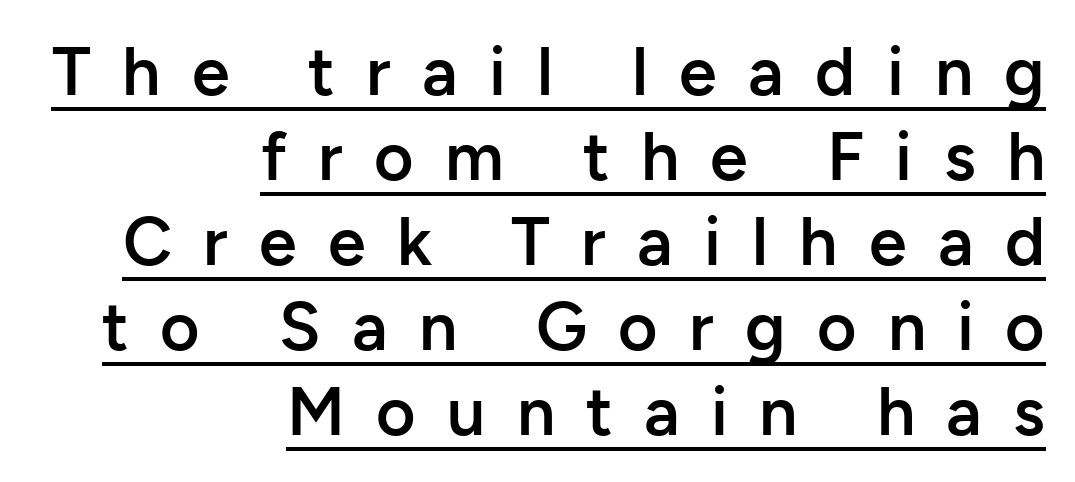
Someone cranked the tracking dial way up on this one. This is moderately heavy type, rendered in semibold. Like a heading marked for emphasis, these lines bear an underscore. Character widths vary here, with narrow letters taking less room than wide ones. This is sans-serif lettering, the kind often seen on screens and signage.
